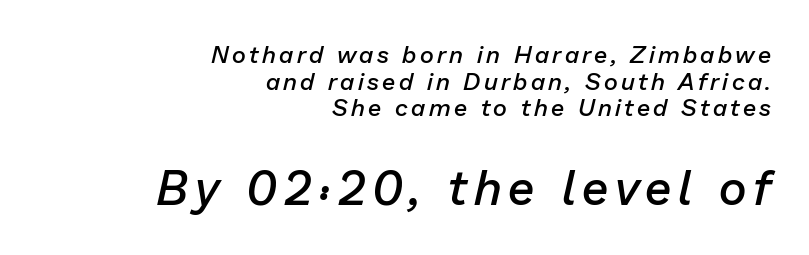
{"italic": "yes", "lean": "right", "slant_degrees": 13, "bold": "semi", "weight": "semibold", "width": "normal", "stroke_contrast": "low", "x_height": "medium", "monospaced": "no", "underline": "no", "align": "right", "line_spacing": "tight", "line_spacing_ratio": 1.11, "larger_block": "second", "size_ratio": 2.0, "glyph_px": 48}
